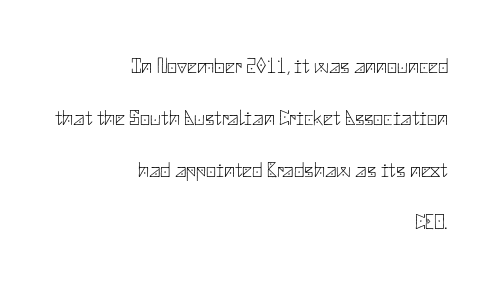
One-word summary of the alignment: right. This block would shrink considerably if given ordinary leading; it's expanded now. Standard letterfit; no display-style spreading of the glyphs. Stems here are at most as thick as an everyday book face. Words float on clear page, feet unadorned.
